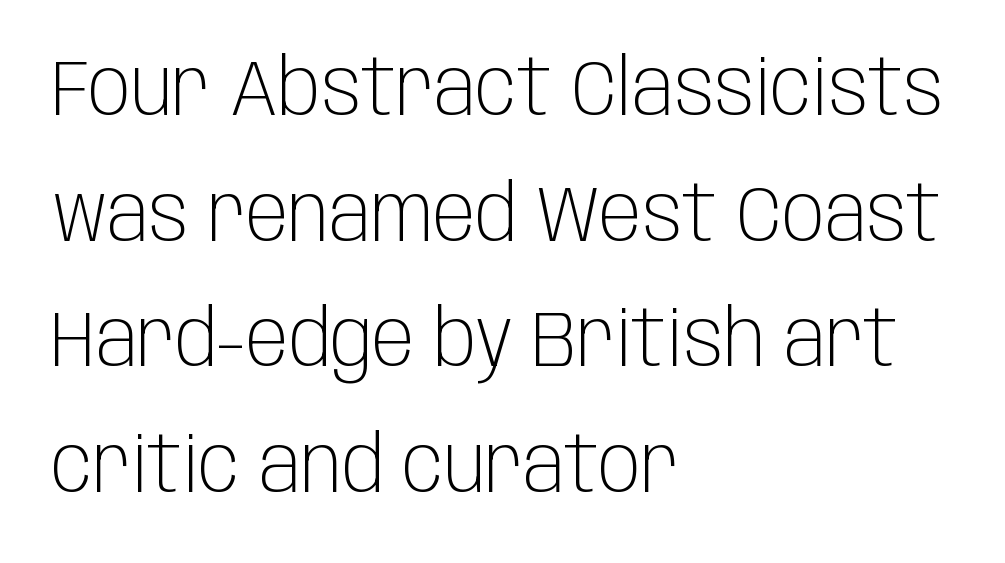
Q: Is the text bold? A: No.
Q: Is the text italic (slanted)? A: No, it is upright.
Q: Is the typeface a serif or a sans-serif typeface? A: Sans-serif.
Q: Is the text underlined? A: No.
Q: How is the paragraph aligned? A: Left-aligned.
Q: Is the spacing between letters normal or unusually wide? A: Normal.
Q: Is the spacing between lines tight, normal or loose? A: Normal.
Q: Width (condensed, normal, or wide)? A: Condensed.
Q: Stroke contrast? A: Low.
Q: x-height? A: Large.
Q: Monospaced? A: No.
